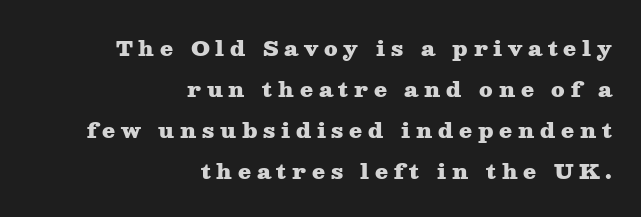
{"italic": "no", "bold": "yes", "underline": "no", "align": "right", "line_spacing": "loose", "line_spacing_ratio": 1.95, "letter_spacing": "wide", "letter_spacing_em": 0.27, "glyph_px": 21}
